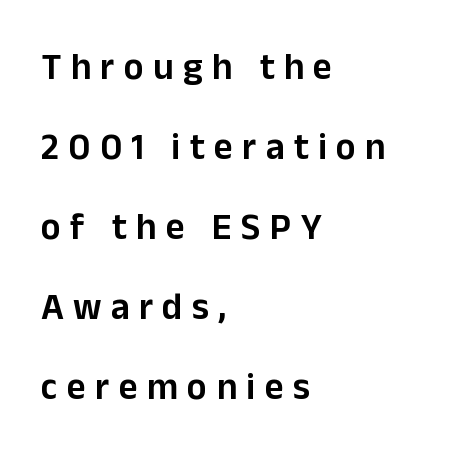
{"serif": "no", "italic": "no", "width": "normal", "stroke_contrast": "low", "x_height": "medium", "monospaced": "no", "underline": "no", "align": "left", "line_spacing": "loose", "line_spacing_ratio": 2.16, "letter_spacing": "wide", "letter_spacing_em": 0.25, "glyph_px": 37}
